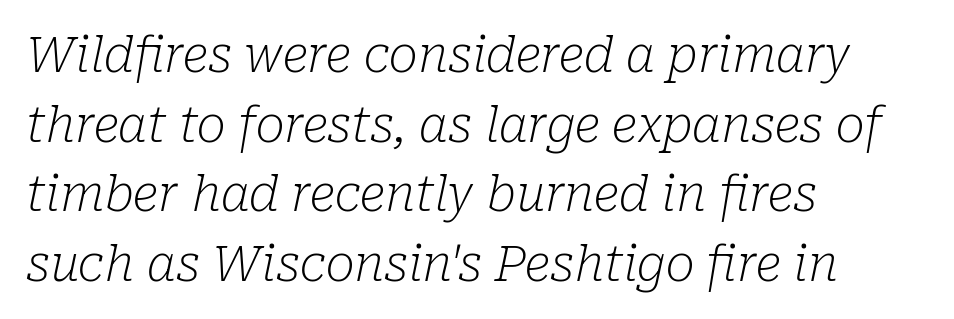
The image shows 49 px light serif type, italic (leaning right); set left-aligned, normal line spacing (1.42x), normal letter spacing, not underlined; low stroke contrast and a medium x-height.
